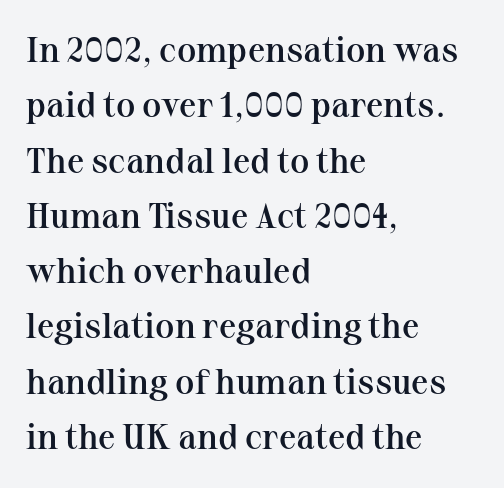
The image shows 35 px semibold serif type, upright; set left-aligned, normal line spacing (1.58x), normal letter spacing, not underlined; medium stroke contrast and a medium x-height.
